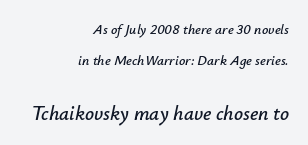
Q: Is the text italic (slanted)? A: Yes, it leans right by about 12 degrees.
Q: Is the text underlined? A: No.
Q: How is the paragraph aligned? A: Right-aligned.
Q: Is the spacing between letters normal or unusually wide? A: Normal.
Q: Is the spacing between lines tight, normal or loose? A: Loose.
Q: Which block of text is set in a larger size, the first (top) or the second (bottom)? A: The second (bottom) one.
